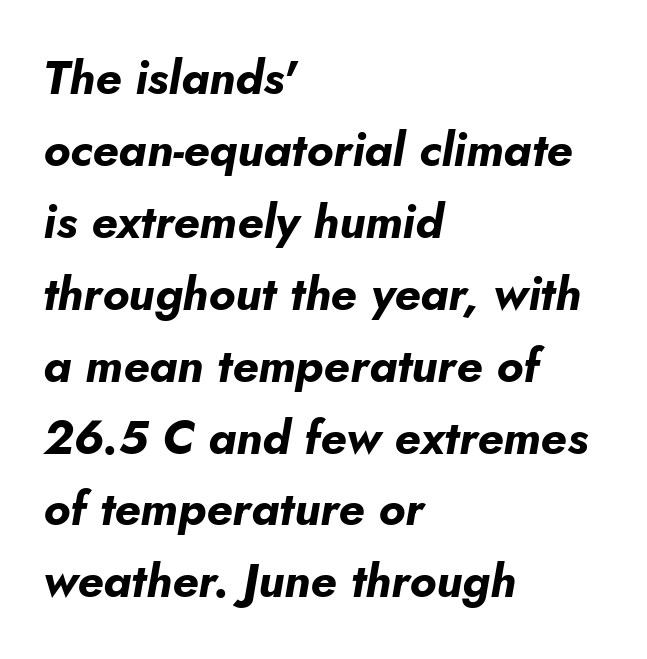
The image shows 47 px bold type, italic (leaning right); set left-aligned, normal line spacing (1.53x), normal letter spacing, not underlined; low stroke contrast and a small x-height.
